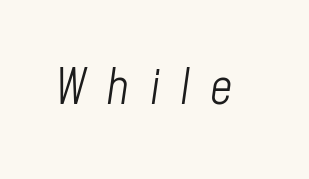
The image shows 49 px light, condensed type, italic (leaning right); set unusually wide letter spacing (+0.41 em), not underlined; low stroke contrast and a medium x-height.
